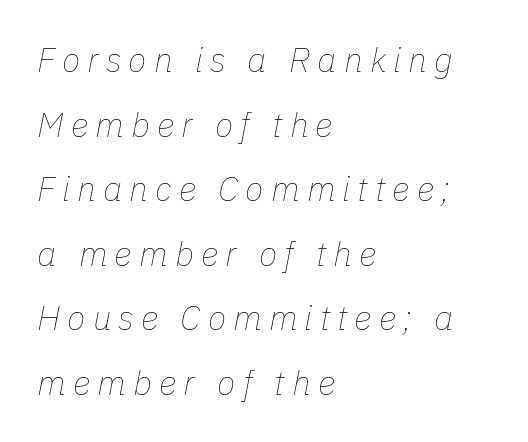
{"italic": "yes", "lean": "right", "slant_degrees": 11, "bold": "no", "weight": "thin", "width": "normal", "stroke_contrast": "low", "x_height": "medium", "monospaced": "no", "underline": "no", "align": "left", "line_spacing": "loose", "line_spacing_ratio": 1.9, "letter_spacing": "wide", "letter_spacing_em": 0.21, "glyph_px": 34}
